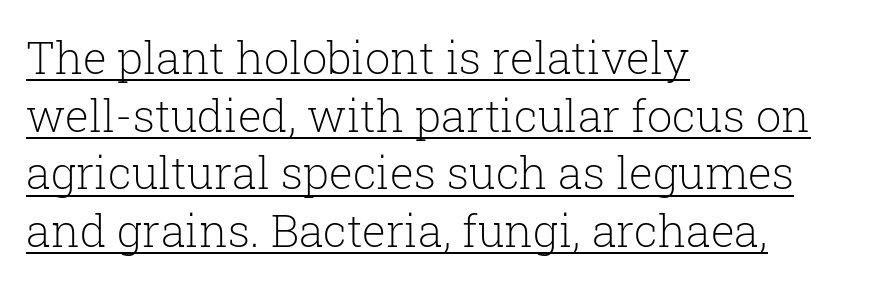
Q: Is the text bold? A: No.
Q: Is the text italic (slanted)? A: No, it is upright.
Q: Is the typeface a serif or a sans-serif typeface? A: Serif.
Q: Is the text underlined? A: Yes.
Q: How is the paragraph aligned? A: Left-aligned.
Q: Is the spacing between letters normal or unusually wide? A: Normal.
Q: Is the spacing between lines tight, normal or loose? A: Normal.
Q: Width (condensed, normal, or wide)? A: Normal.
Q: Stroke contrast? A: Low.
Q: x-height? A: Medium.
Q: Monospaced? A: No.
